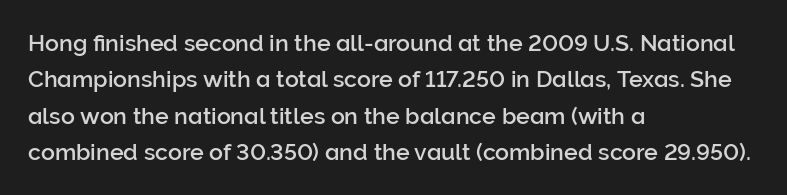
{"italic": "no", "underline": "no", "align": "left", "line_spacing": "normal", "line_spacing_ratio": 1.58, "letter_spacing": "normal", "letter_spacing_em": 0.0, "glyph_px": 23}
